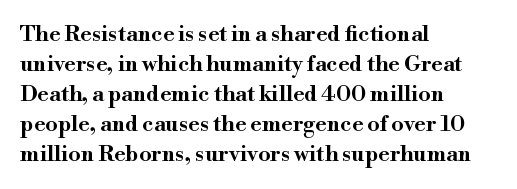
{"italic": "no", "underline": "no", "align": "left", "line_spacing": "normal", "line_spacing_ratio": 1.36, "letter_spacing": "normal", "letter_spacing_em": 0.0, "glyph_px": 22}
